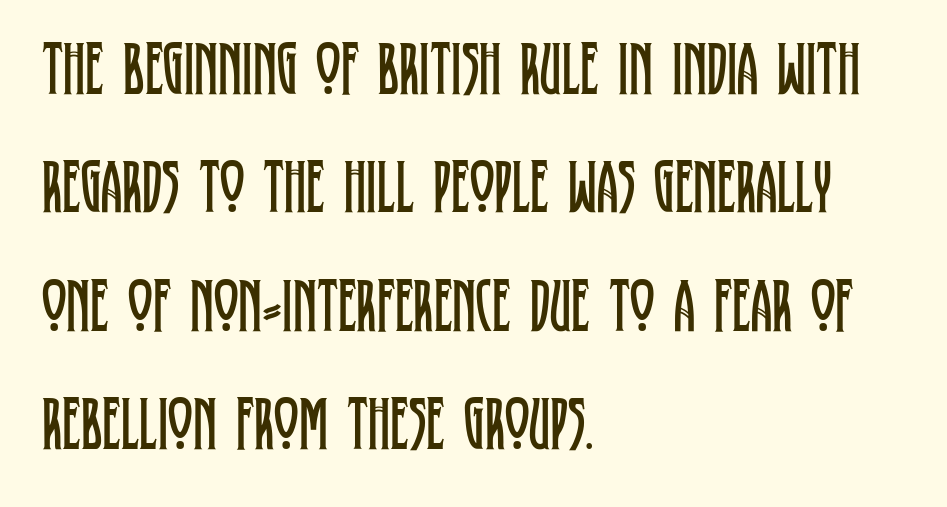
Q: Is the text bold? A: No.
Q: Is the text italic (slanted)? A: No, it is upright.
Q: Is the typeface a serif or a sans-serif typeface? A: Serif.
Q: Is the text underlined? A: No.
Q: How is the paragraph aligned? A: Left-aligned.
Q: Is the spacing between letters normal or unusually wide? A: Normal.
Q: Is the spacing between lines tight, normal or loose? A: Normal.
Q: Width (condensed, normal, or wide)? A: Condensed.
Q: Stroke contrast? A: Low.
Q: x-height? A: Large.
Q: Monospaced? A: No.
